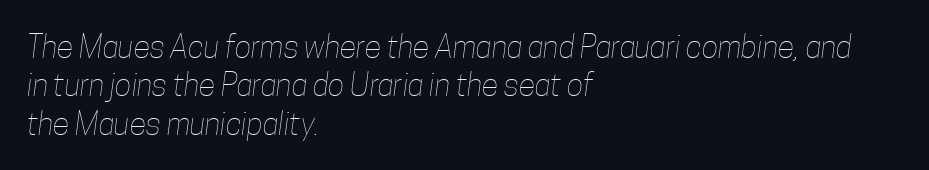
Q: Is the text bold? A: No.
Q: Is the text underlined? A: No.
Q: How is the paragraph aligned? A: Left-aligned.
Q: Is the spacing between letters normal or unusually wide? A: Normal.
Q: Width (condensed, normal, or wide)? A: Condensed.
Q: Stroke contrast? A: Low.
Q: x-height? A: Medium.
Q: Monospaced? A: No.
